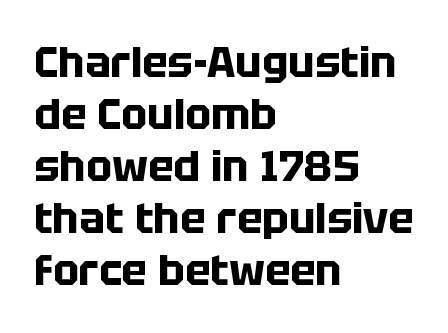
Q: Is the text bold? A: Yes.
Q: Is the text italic (slanted)? A: No, it is upright.
Q: Is the typeface a serif or a sans-serif typeface? A: Sans-serif.
Q: Is the text underlined? A: No.
Q: How is the paragraph aligned? A: Left-aligned.
Q: Is the spacing between letters normal or unusually wide? A: Normal.
Q: Width (condensed, normal, or wide)? A: Normal.
Q: Stroke contrast? A: Low.
Q: x-height? A: Large.
Q: Monospaced? A: No.
